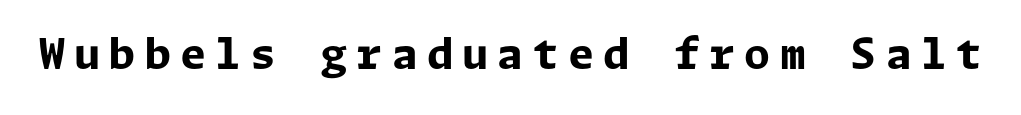
Q: Is the text bold? A: Yes.
Q: Is the text italic (slanted)? A: No, it is upright.
Q: Is the typeface a serif or a sans-serif typeface? A: Sans-serif.
Q: Is the text underlined? A: No.
Q: Is the spacing between letters normal or unusually wide? A: Unusually wide.
Q: Width (condensed, normal, or wide)? A: Normal.
Q: Stroke contrast? A: Low.
Q: x-height? A: Medium.
